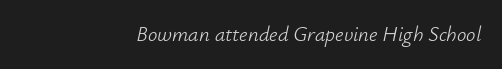
Each word holds together tightly as a unit, with standard inter-letter gaps. Style check: oblique. Lines of text with bare space underneath. Heaviness? Minimal to ordinary, like unemphasized prose.
